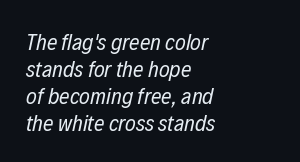
Q: Is the text bold? A: No.
Q: Is the text italic (slanted)? A: Yes, it leans right by about 12 degrees.
Q: Is the text underlined? A: No.
Q: How is the paragraph aligned? A: Left-aligned.
Q: Is the spacing between letters normal or unusually wide? A: Normal.
